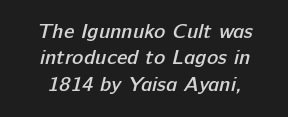
Does the weight exceed regular? Yes, but only to semibold. Reading down the column, the eye jumps a familiar distance to each next line. Unmarked baselines from the first word to the last. Look at the tracking — it's just the regular setting, nothing added.
